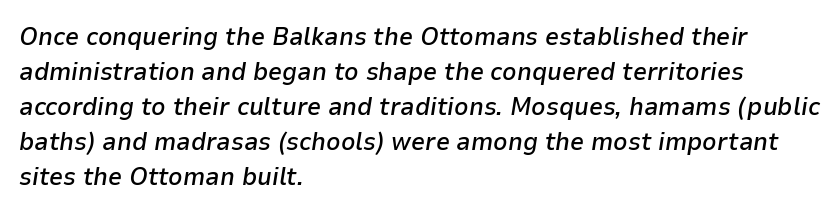
Q: Is the text bold? A: Semi-bold.
Q: Is the text italic (slanted)? A: Yes, it leans right by about 9 degrees.
Q: Is the text underlined? A: No.
Q: How is the paragraph aligned? A: Left-aligned.
Q: Is the spacing between letters normal or unusually wide? A: Normal.
Q: Is the spacing between lines tight, normal or loose? A: Normal.
